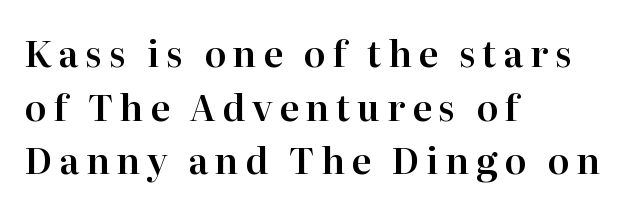
Type style note: has serifs. Beneath every word, the page is bare. These lines are rendered in a variable-pitch font. Every stem runs plumb, perpendicular to the baseline. Each line starts at the same left margin while the right side varies.
